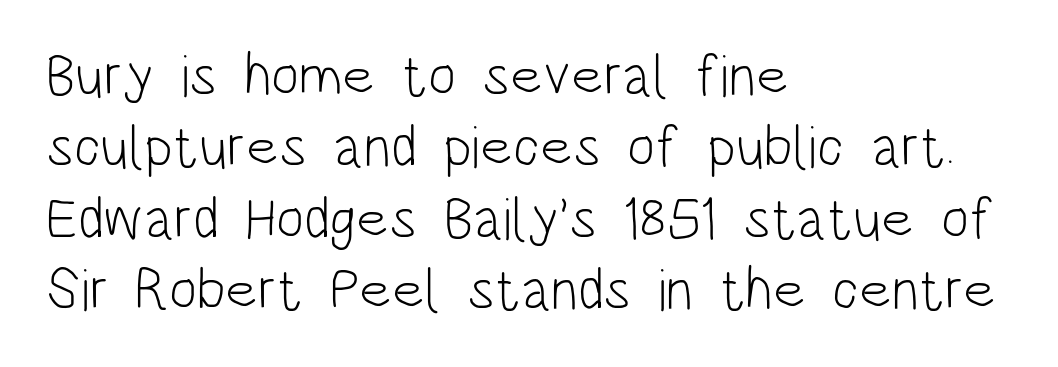
{"serif": "no", "italic": "no", "bold": "no", "weight": "light", "width": "condensed", "stroke_contrast": "low", "x_height": "large", "monospaced": "no", "underline": "no", "align": "left", "line_spacing_ratio": 1.21, "letter_spacing": "normal", "letter_spacing_em": 0.0, "glyph_px": 59}
